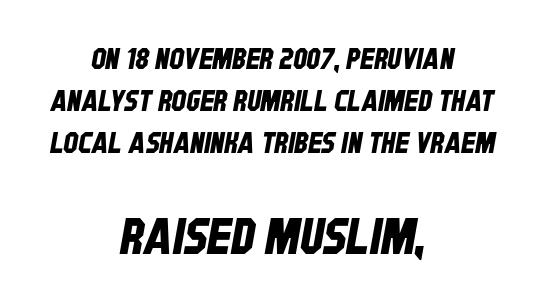
{"serif": "no", "width": "condensed", "stroke_contrast": "low", "x_height": "large", "monospaced": "no", "underline": "no", "align": "center", "line_spacing": "normal", "line_spacing_ratio": 1.45, "letter_spacing": "normal", "letter_spacing_em": 0.0, "larger_block": "second", "size_ratio": 1.72, "glyph_px": 50}
